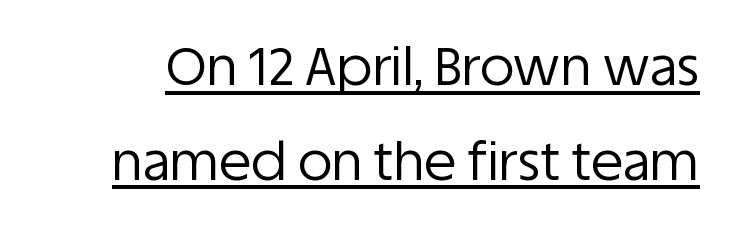
The image shows 53 px regular-weight sans-serif type, upright; set line spacing 1.79x, normal letter spacing, underlined; low stroke contrast and a large x-height.
